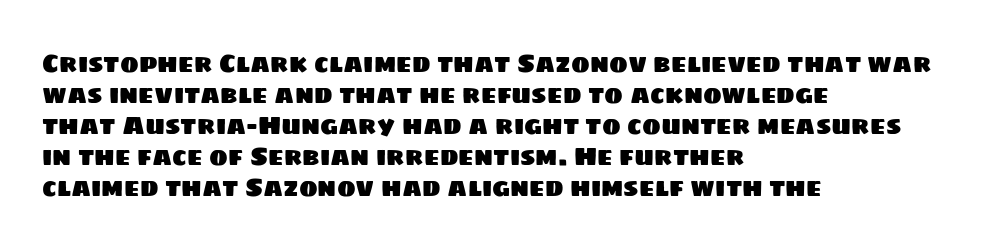
The image shows 25 px text type; set left-aligned, line spacing 1.24x, normal letter spacing, not underlined.
